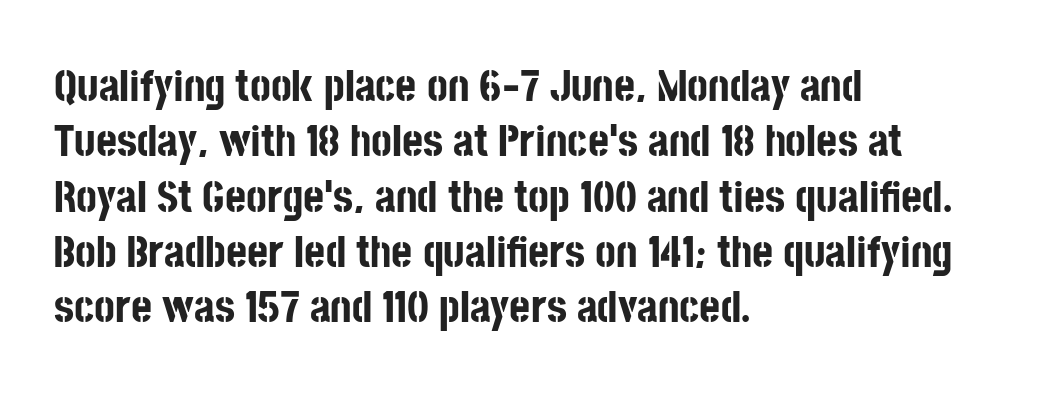
Q: Is the text bold? A: Yes.
Q: Is the text italic (slanted)? A: No, it is upright.
Q: Is the typeface a serif or a sans-serif typeface? A: Sans-serif.
Q: Is the text underlined? A: No.
Q: How is the paragraph aligned? A: Left-aligned.
Q: Is the spacing between letters normal or unusually wide? A: Normal.
Q: Width (condensed, normal, or wide)? A: Condensed.
Q: Stroke contrast? A: Low.
Q: x-height? A: Large.
Q: Monospaced? A: No.
